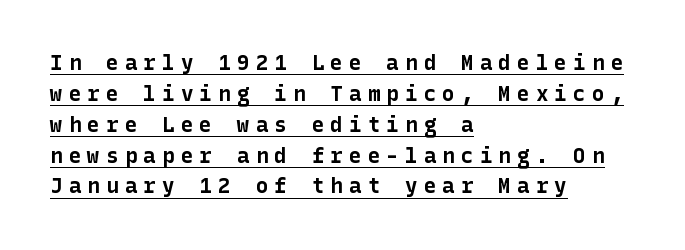
Short and long lines alike share a common starting point at left. Heavy-handed strokes throughout: this text is bold. Compared with typical paragraphs, the rows here are spaced about the same. Do the letters lean? They stand straight. Characters follow at a spacing far wider than the type designer built in.
